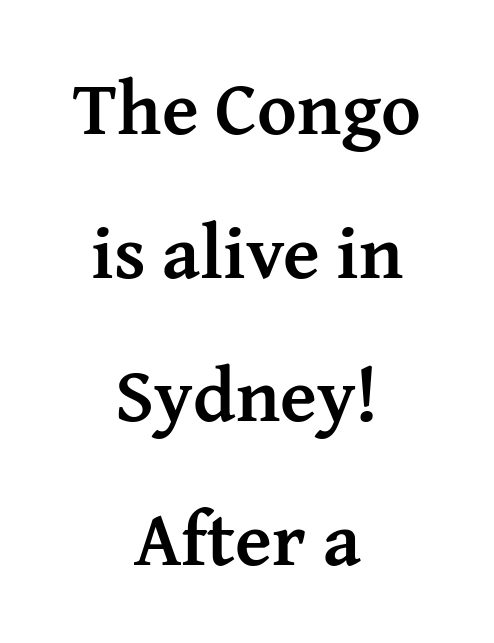
Glance below the letters and you will spot only blank space. A typesetter would label this face a serif. Is there any slant? The stems are plumb. I'd describe the lettering as bold — thick and assertive. Think of a printed novel: that variable character pitch is what you see here. Short and long lines alike share a common midpoint.
